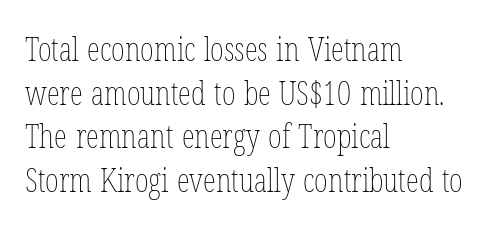
Q: Is the text bold? A: No.
Q: Is the text italic (slanted)? A: No, it is upright.
Q: Is the text underlined? A: No.
Q: How is the paragraph aligned? A: Left-aligned.
Q: Is the spacing between letters normal or unusually wide? A: Normal.
Q: Is the spacing between lines tight, normal or loose? A: Normal.
Q: Width (condensed, normal, or wide)? A: Condensed.
Q: Stroke contrast? A: Low.
Q: x-height? A: Medium.
Q: Monospaced? A: No.
